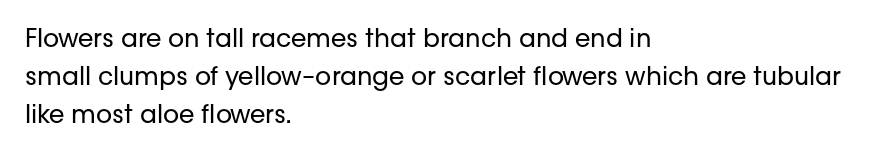
The glyphs are unaccompanied by any horizontal stroke below them. Posture: vertical. These lines keep a tight, regular rhythm from letter to letter. Interline gaps are of average width in this sample. The paragraph shown leans on its left margin.
